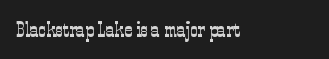
{"italic": "no", "bold": "no", "underline": "no", "letter_spacing": "normal", "letter_spacing_em": 0.0, "glyph_px": 21}
